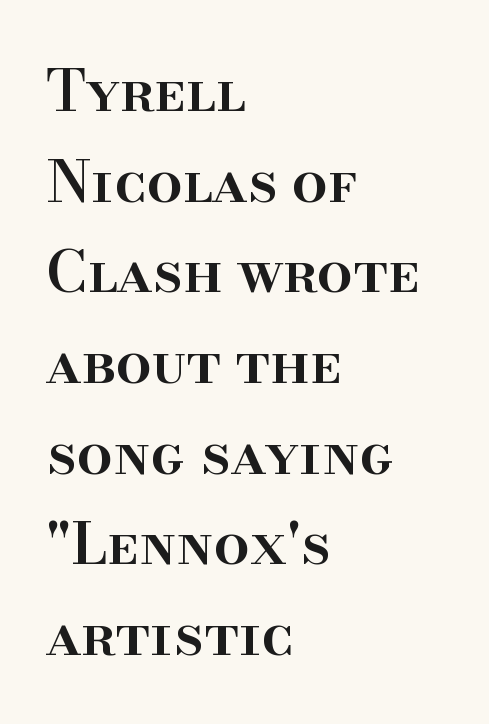
This is serif lettering, the kind often seen in printed books. Proportional: the letters do not fall into vertical columns. The lettering holds an erect, upright posture throughout. The vertical gap from one line to the next is medium. Caption: standard tracking, unaltered. The area under the type is left untouched.
